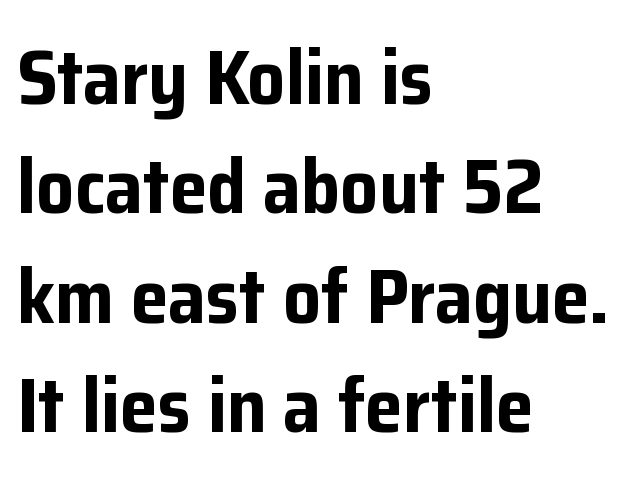
The rendering anchors every line to the left-hand side. Lines of text with bare space underneath. Reading down the column, the eye jumps a familiar distance to each next line. The face used here is proportionally spaced, like ordinary book or web type. The passage shown is typeset with a sans-serif family. Nope, not italic — everything's standing straight.
